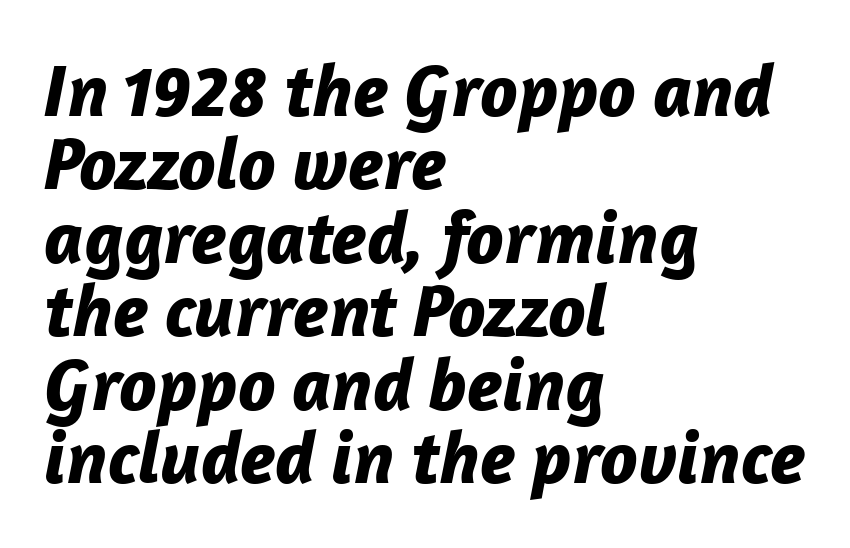
{"italic": "yes", "lean": "right", "slant_degrees": 12, "bold": "yes", "weight": "bold", "width": "normal", "stroke_contrast": "low", "x_height": "medium", "monospaced": "no", "underline": "no", "align": "left", "line_spacing": "tight", "line_spacing_ratio": 0.98, "letter_spacing": "normal", "letter_spacing_em": 0.0, "glyph_px": 75}
